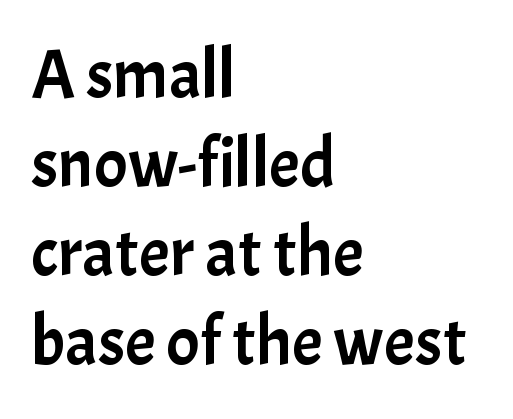
Q: Is the text italic (slanted)? A: No, it is upright.
Q: Is the typeface a serif or a sans-serif typeface? A: Sans-serif.
Q: Is the text underlined? A: No.
Q: How is the paragraph aligned? A: Left-aligned.
Q: Is the spacing between letters normal or unusually wide? A: Normal.
Q: Is the spacing between lines tight, normal or loose? A: Normal.
Q: Width (condensed, normal, or wide)? A: Normal.
Q: Stroke contrast? A: Low.
Q: x-height? A: Medium.
Q: Monospaced? A: No.
